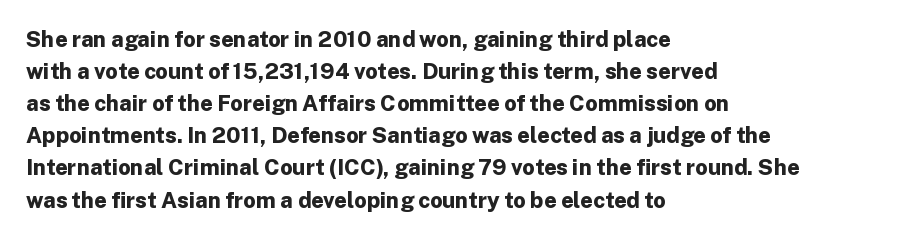
{"italic": "no", "bold": "yes", "underline": "no", "align": "left", "line_spacing": "normal", "line_spacing_ratio": 1.46, "letter_spacing": "normal", "letter_spacing_em": 0.0, "glyph_px": 22}
